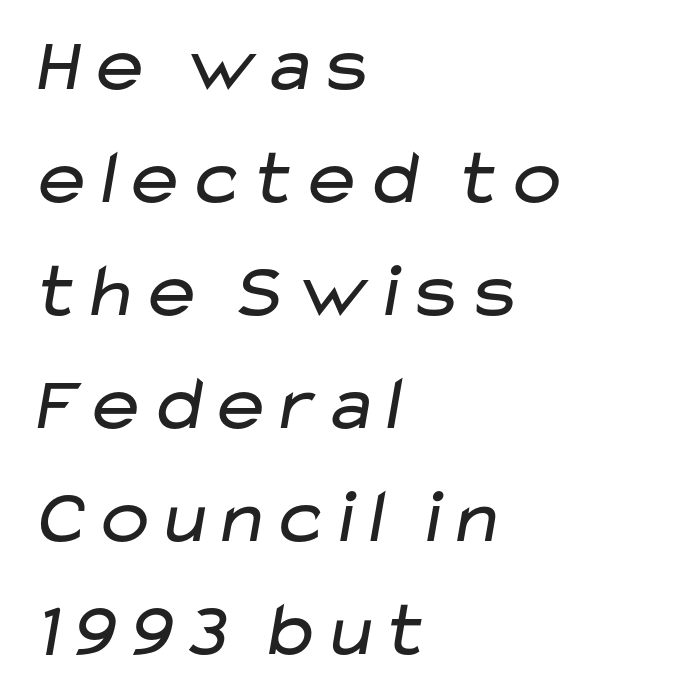
The image shows 78 px regular-weight, wide sans-serif type; set left-aligned, normal line spacing (1.45x), normal letter spacing, not underlined; low stroke contrast and a medium x-height.
